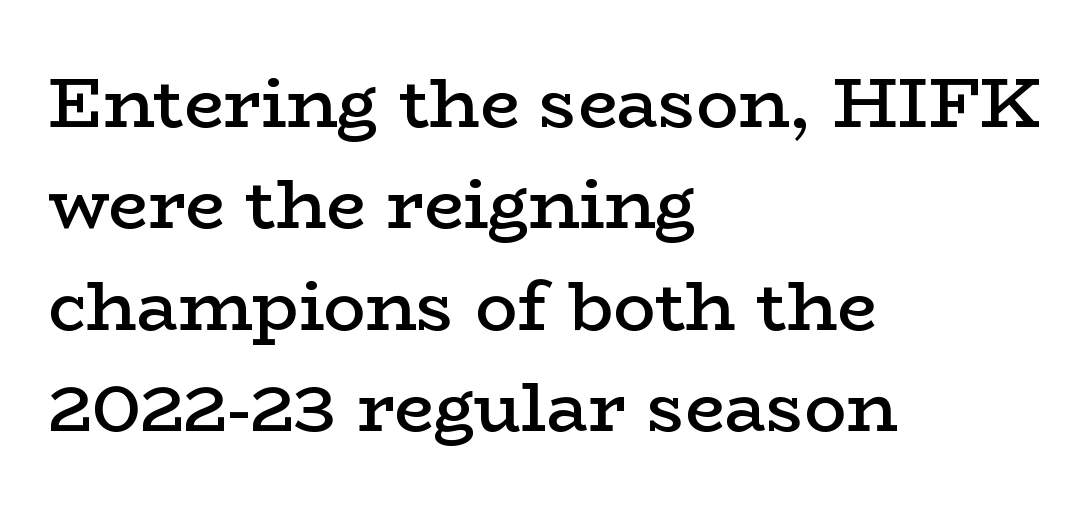
{"serif": "yes", "italic": "no", "bold": "semi", "weight": "semibold", "width": "wide", "stroke_contrast": "low", "x_height": "medium", "monospaced": "no", "underline": "no", "align": "left", "line_spacing": "normal", "line_spacing_ratio": 1.45, "letter_spacing": "normal", "letter_spacing_em": 0.0, "glyph_px": 70}
